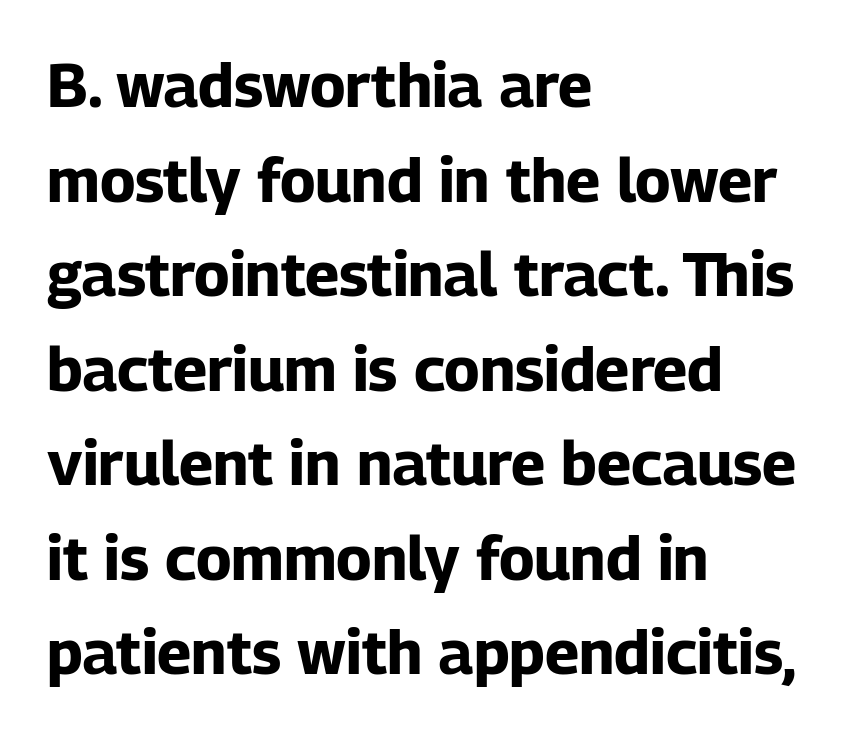
Q: Is the text bold? A: Yes.
Q: Is the text italic (slanted)? A: No, it is upright.
Q: Is the typeface a serif or a sans-serif typeface? A: Sans-serif.
Q: Is the text underlined? A: No.
Q: How is the paragraph aligned? A: Left-aligned.
Q: Is the spacing between letters normal or unusually wide? A: Normal.
Q: Is the spacing between lines tight, normal or loose? A: Normal.
Q: Width (condensed, normal, or wide)? A: Normal.
Q: Stroke contrast? A: Low.
Q: x-height? A: Medium.
Q: Monospaced? A: No.
